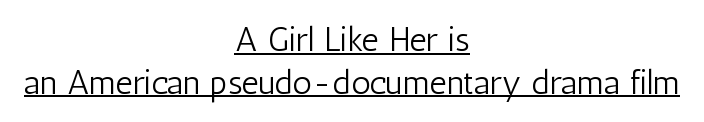
Q: Is the text bold? A: No.
Q: Is the text italic (slanted)? A: No, it is upright.
Q: Is the typeface a serif or a sans-serif typeface? A: Sans-serif.
Q: Is the text underlined? A: Yes.
Q: How is the paragraph aligned? A: Centered.
Q: Is the spacing between letters normal or unusually wide? A: Normal.
Q: Is the spacing between lines tight, normal or loose? A: Normal.
Q: Width (condensed, normal, or wide)? A: Condensed.
Q: Stroke contrast? A: Low.
Q: x-height? A: Medium.
Q: Monospaced? A: No.
